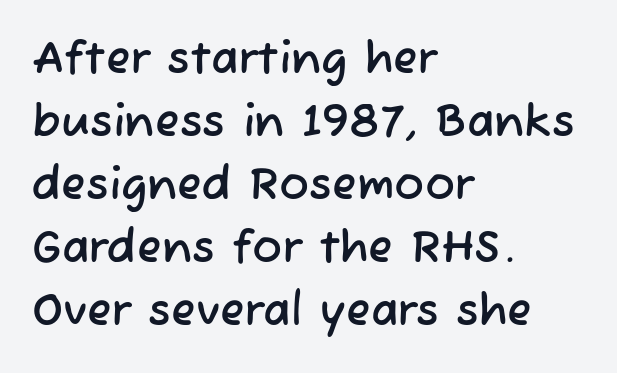
Just letters on the line, the space beneath them empty. Each new line begins a customary step beneath the previous one. Letterform terminals end flat and unadorned throughout the passage. The letters sit at their default tracking, neither squeezed nor spread.
